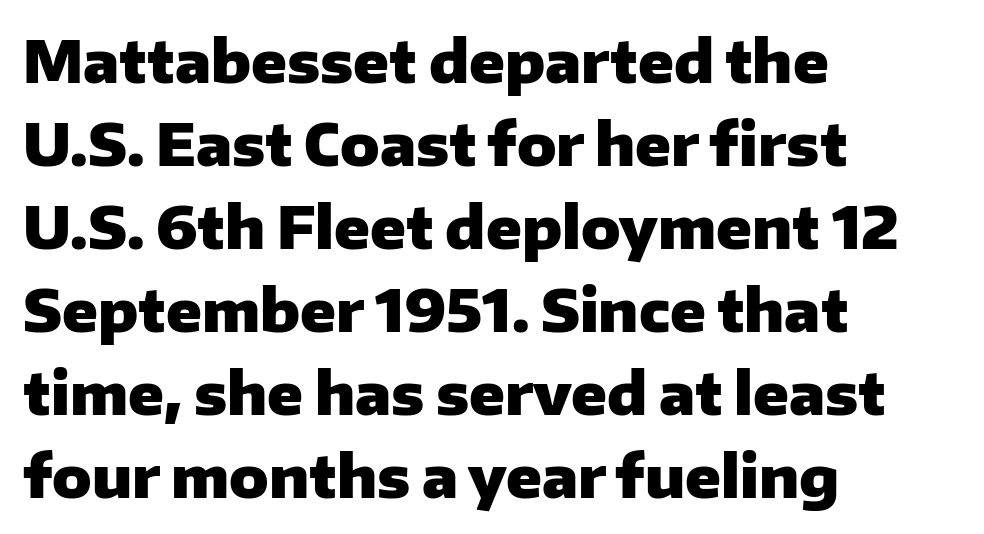
{"serif": "no", "italic": "no", "bold": "yes", "weight": "heavy", "width": "normal", "stroke_contrast": "low", "x_height": "medium", "monospaced": "no", "underline": "no", "align": "left", "line_spacing": "normal", "line_spacing_ratio": 1.43, "letter_spacing": "normal", "letter_spacing_em": 0.0, "glyph_px": 58}
